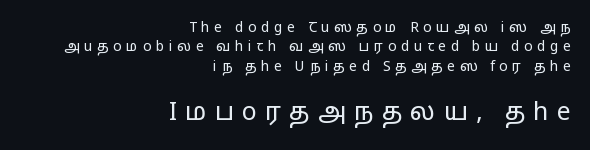
The image shows 25 px text type, upright; set right-aligned, normal line spacing (1.38x), unusually wide letter spacing (+0.32 em), not underlined; the second (bottom) block is 1.79x larger.
